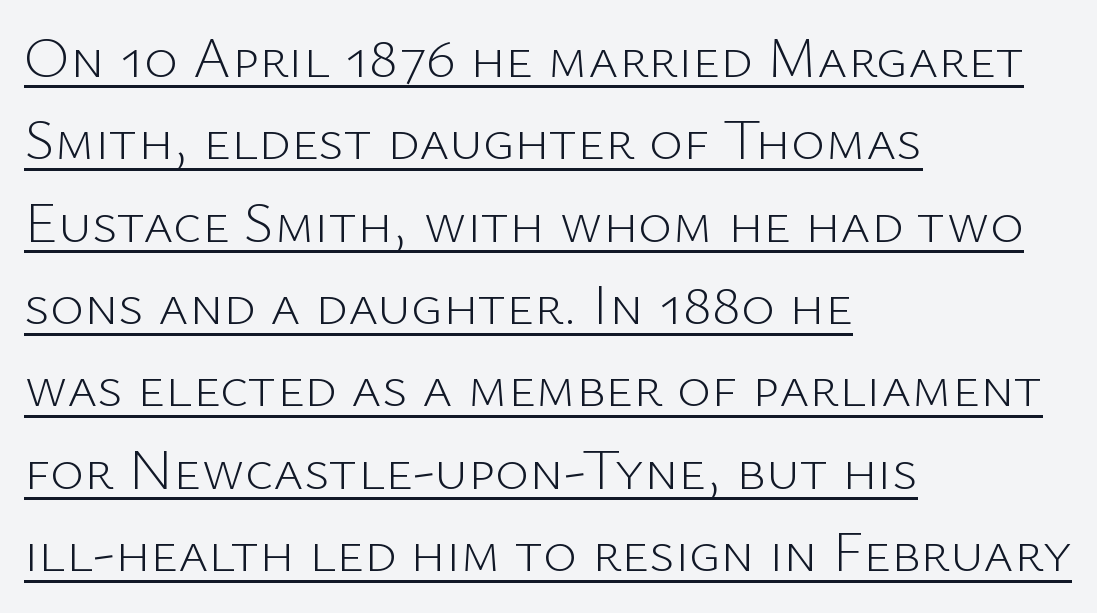
Q: Is the text bold? A: No.
Q: Is the text italic (slanted)? A: No, it is upright.
Q: Is the typeface a serif or a sans-serif typeface? A: Sans-serif.
Q: Is the text underlined? A: Yes.
Q: How is the paragraph aligned? A: Left-aligned.
Q: Is the spacing between letters normal or unusually wide? A: Normal.
Q: Is the spacing between lines tight, normal or loose? A: Normal.
Q: Width (condensed, normal, or wide)? A: Normal.
Q: Stroke contrast? A: Low.
Q: x-height? A: Medium.
Q: Monospaced? A: No.
